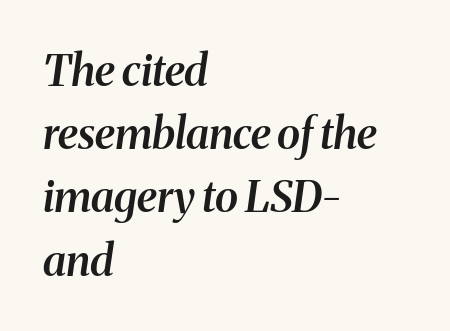
The image shows 43 px semibold serif type, italic (leaning right); set left-aligned, normal line spacing (1.47x), normal letter spacing, not underlined; medium stroke contrast and a medium x-height.
